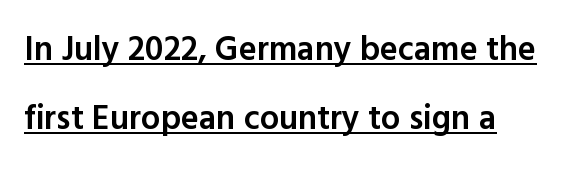
The passage shown is underscored from start to finish. This rendering employs a face without finishing strokes, i.e., a sans-serif. This sample trades compactness for vertical openness between lines. Posture: vertical.
